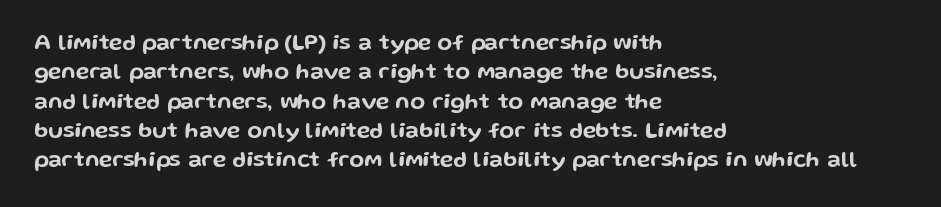
{"italic": "no", "underline": "no", "align": "left", "line_spacing": "normal", "line_spacing_ratio": 1.33, "letter_spacing": "normal", "letter_spacing_em": 0.0, "glyph_px": 22}
